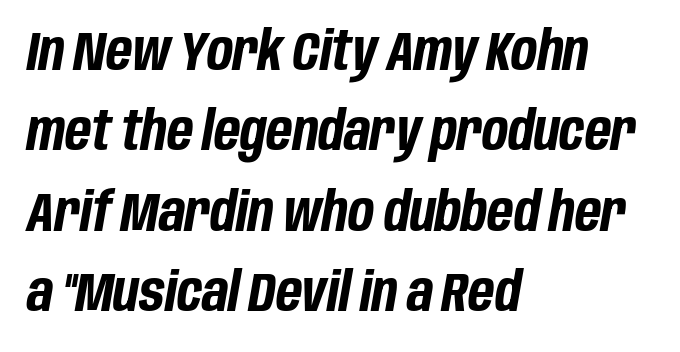
Q: Is the text bold? A: Yes.
Q: Is the text italic (slanted)? A: Yes, it leans right by about 10 degrees.
Q: Is the text underlined? A: No.
Q: How is the paragraph aligned? A: Left-aligned.
Q: Is the spacing between letters normal or unusually wide? A: Normal.
Q: Is the spacing between lines tight, normal or loose? A: Normal.
Q: Width (condensed, normal, or wide)? A: Condensed.
Q: Stroke contrast? A: Low.
Q: x-height? A: Large.
Q: Monospaced? A: No.
